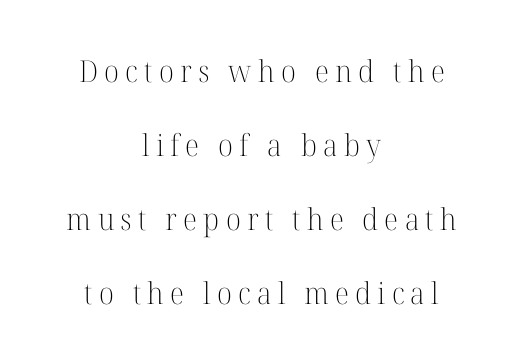
The image shows 30 px light serif type, upright; set centered, loose line spacing (2.47x), unusually wide letter spacing (+0.21 em), not underlined; high stroke contrast and a medium x-height.
